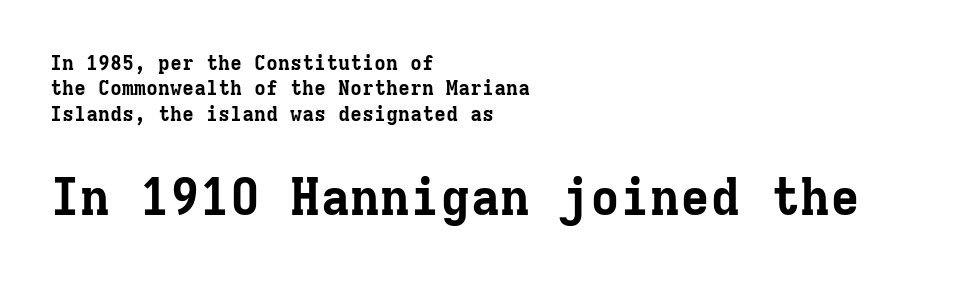
{"serif": "yes", "italic": "no", "bold": "yes", "weight": "bold", "width": "normal", "stroke_contrast": "low", "x_height": "medium", "monospaced": "yes", "underline": "no", "align": "left", "line_spacing": "normal", "line_spacing_ratio": 1.27, "letter_spacing": "normal", "letter_spacing_em": 0.0, "larger_block": "second", "size_ratio": 2.5, "glyph_px": 50}
